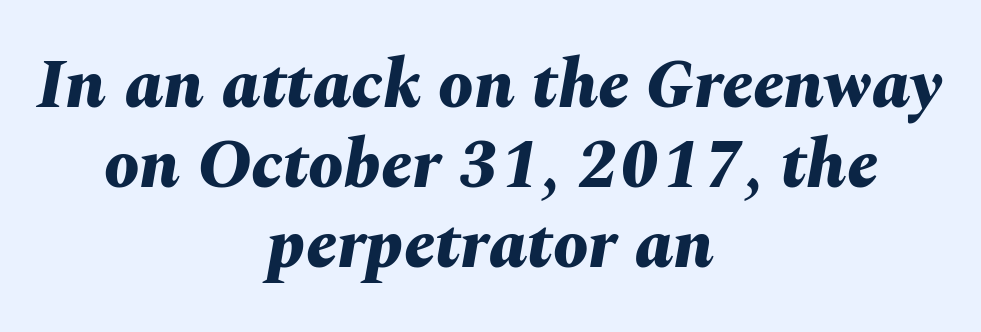
The image shows 70 px bold type, italic (leaning right); set centered, tight line spacing (1.14x), normal letter spacing, not underlined; medium stroke contrast and a medium x-height.
